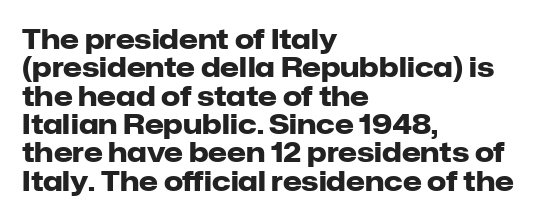
{"italic": "no", "bold": "yes", "underline": "no", "align": "left", "line_spacing": "tight", "line_spacing_ratio": 1.05, "letter_spacing": "normal", "letter_spacing_em": 0.0, "glyph_px": 27}
